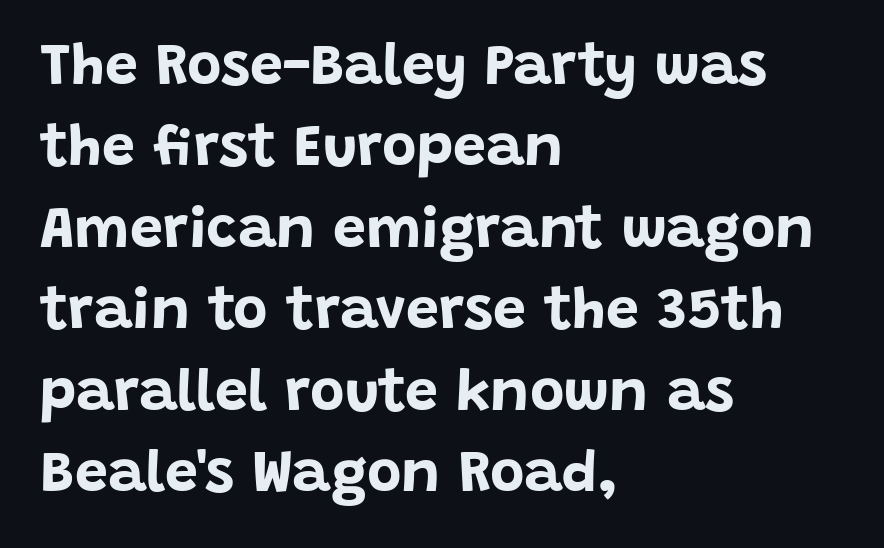
Q: Is the text bold? A: Yes.
Q: Is the text italic (slanted)? A: No, it is upright.
Q: Is the typeface a serif or a sans-serif typeface? A: Sans-serif.
Q: Is the text underlined? A: No.
Q: How is the paragraph aligned? A: Left-aligned.
Q: Is the spacing between letters normal or unusually wide? A: Normal.
Q: Is the spacing between lines tight, normal or loose? A: Normal.
Q: Width (condensed, normal, or wide)? A: Normal.
Q: Stroke contrast? A: Low.
Q: x-height? A: Large.
Q: Monospaced? A: No.
